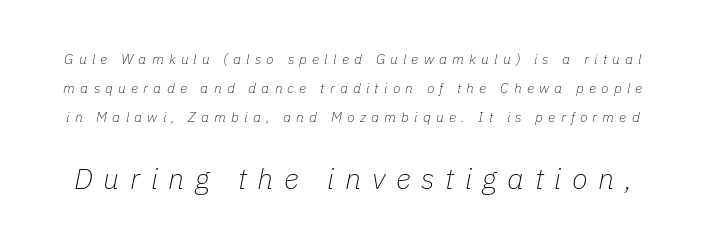
Yep, that's italic — everything's leaning. Characters follow at a spacing far wider than the type designer built in. The following chunk of copy outweighs the initial chunk in type size. The cut favours lightness, reaching ordinary text weight at its darkest. Interline gaps are noticeably wide in this sample. Proportional: the letters do not fall into vertical columns.
